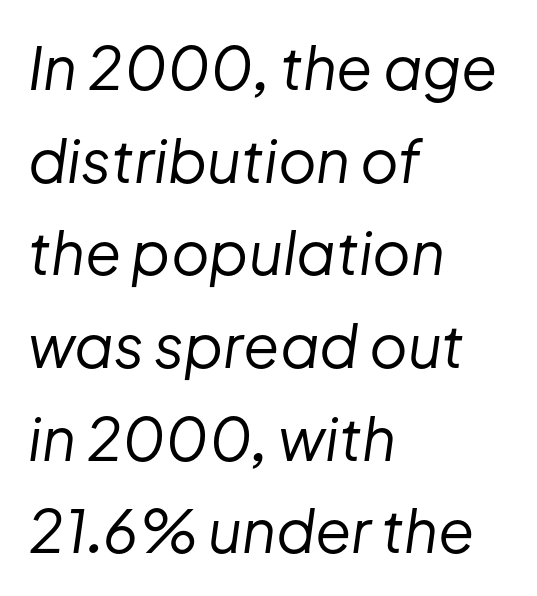
Q: Is the text bold? A: No.
Q: Is the text italic (slanted)? A: Yes, it leans right by about 8 degrees.
Q: Is the text underlined? A: No.
Q: How is the paragraph aligned? A: Left-aligned.
Q: Is the spacing between letters normal or unusually wide? A: Normal.
Q: Is the spacing between lines tight, normal or loose? A: Normal.
Q: Width (condensed, normal, or wide)? A: Normal.
Q: Stroke contrast? A: Low.
Q: x-height? A: Medium.
Q: Monospaced? A: No.
